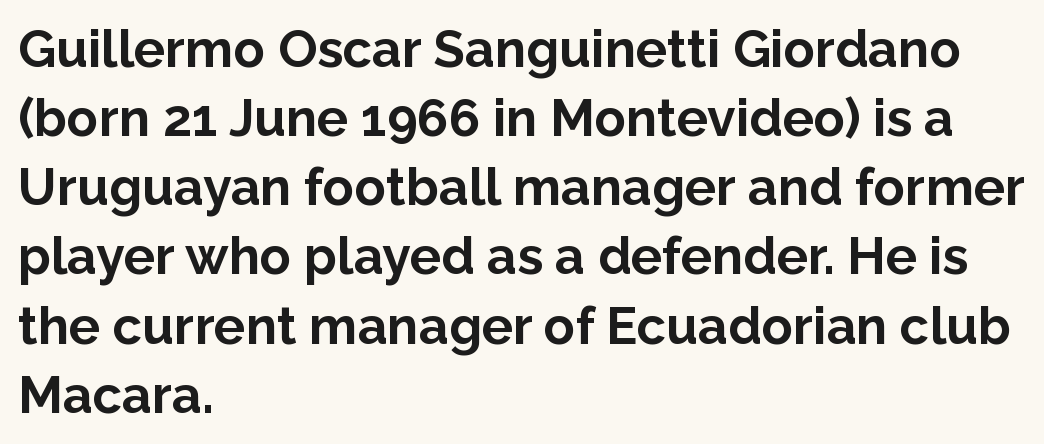
{"serif": "no", "italic": "no", "bold": "yes", "weight": "bold", "width": "normal", "stroke_contrast": "low", "x_height": "medium", "monospaced": "no", "underline": "no", "align": "left", "line_spacing": "normal", "line_spacing_ratio": 1.33, "letter_spacing": "normal", "letter_spacing_em": 0.0, "glyph_px": 52}
